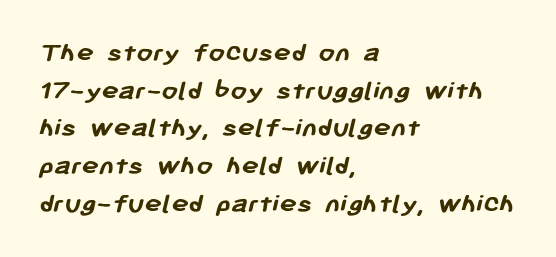
Q: Is the text bold? A: Yes.
Q: Is the typeface a serif or a sans-serif typeface? A: Sans-serif.
Q: Is the text underlined? A: No.
Q: How is the paragraph aligned? A: Left-aligned.
Q: Is the spacing between letters normal or unusually wide? A: Normal.
Q: Is the spacing between lines tight, normal or loose? A: Normal.
Q: Width (condensed, normal, or wide)? A: Normal.
Q: Stroke contrast? A: Low.
Q: x-height? A: Medium.
Q: Monospaced? A: No.
